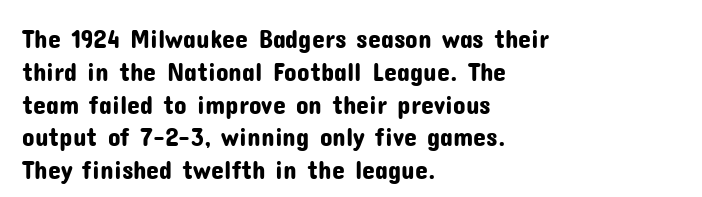
The image shows 26 px text type, upright; set left-aligned, normal line spacing (1.26x), normal letter spacing, not underlined.
